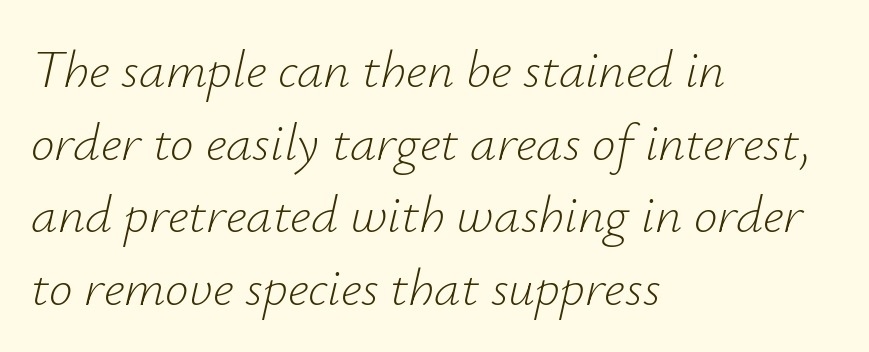
The string is rendered with underlining switched off. Between one letter and the next there's only the usual sliver of space. The face used here has a pronounced slope to its letters. Line starts are locked; line ends wander. The typesetting does not lean heavy: it is not bold. Do the characters align in a grid? No, the font is proportional.
